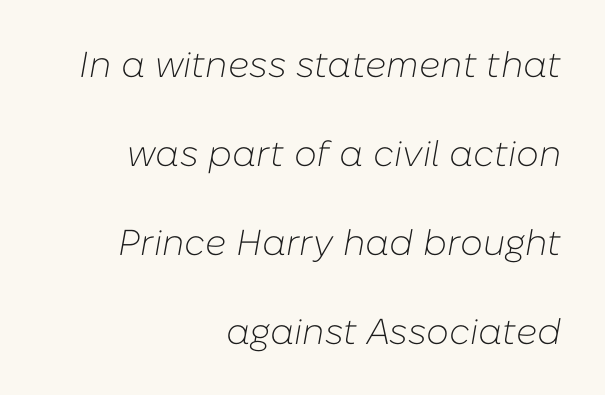
Q: Is the text bold? A: No.
Q: Is the text italic (slanted)? A: Yes, it leans right by about 10 degrees.
Q: Is the text underlined? A: No.
Q: How is the paragraph aligned? A: Right-aligned.
Q: Is the spacing between letters normal or unusually wide? A: Normal.
Q: Is the spacing between lines tight, normal or loose? A: Loose.
Q: Width (condensed, normal, or wide)? A: Normal.
Q: Stroke contrast? A: Low.
Q: x-height? A: Medium.
Q: Monospaced? A: No.
